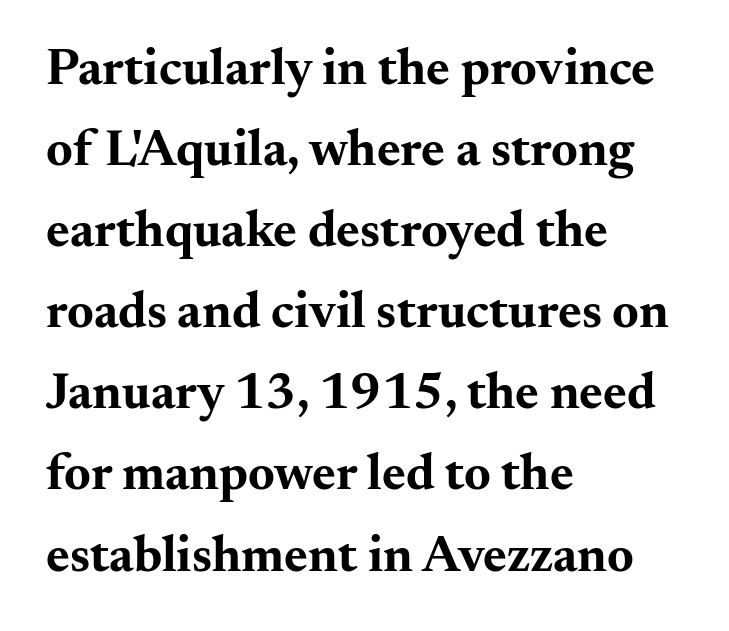
{"serif": "yes", "italic": "no", "bold": "yes", "weight": "bold", "width": "wide", "stroke_contrast": "medium", "x_height": "small", "monospaced": "no", "underline": "no", "align": "left", "line_spacing": "normal", "line_spacing_ratio": 1.59, "letter_spacing": "normal", "letter_spacing_em": 0.0, "glyph_px": 51}
